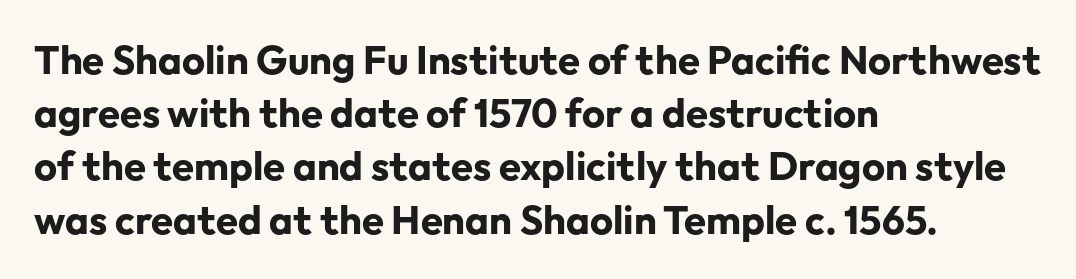
{"serif": "no", "italic": "no", "bold": "yes", "weight": "bold", "width": "normal", "stroke_contrast": "low", "x_height": "medium", "monospaced": "no", "underline": "no", "align": "left", "line_spacing": "normal", "line_spacing_ratio": 1.33, "letter_spacing": "normal", "letter_spacing_em": 0.0, "glyph_px": 40}
